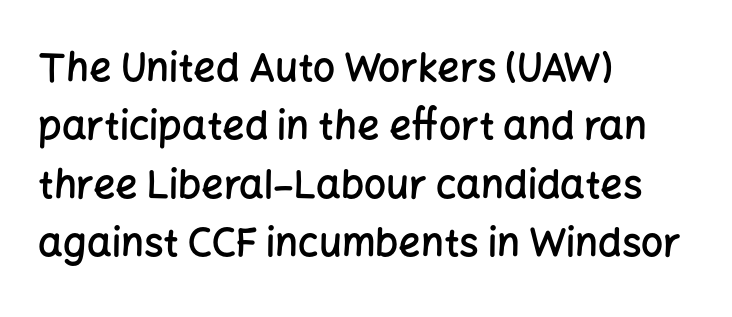
{"serif": "no", "italic": "no", "bold": "semi", "weight": "semibold", "width": "normal", "stroke_contrast": "low", "x_height": "medium", "monospaced": "no", "underline": "no", "align": "left", "line_spacing": "normal", "line_spacing_ratio": 1.5, "letter_spacing": "normal", "letter_spacing_em": 0.0, "glyph_px": 39}
